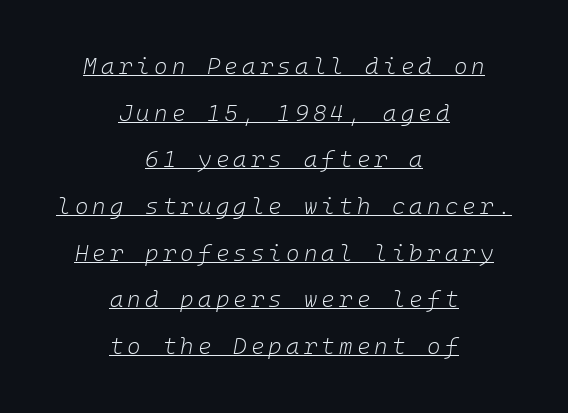
Students, observe the line beneath the letters — that is underlining. Caption: face not bold, strokes unweighted. Designer's note — italics engaged. The passage shown stacks its lines with a broad gap. These lines are centered, leaving both edges ragged.
